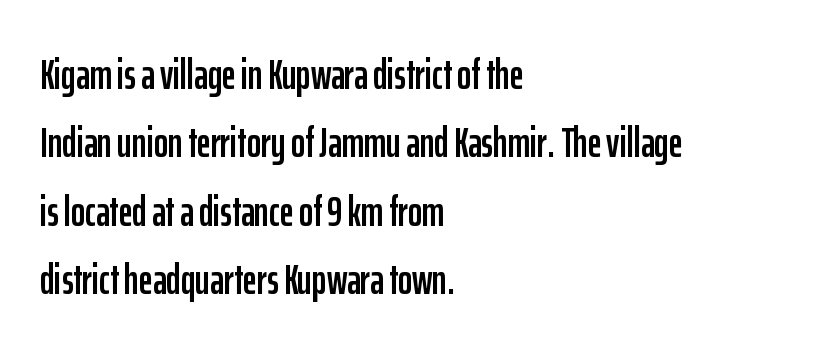
A clean baseline with only descenders dipping below it. Characters follow at the spacing the type designer built in. The text was rendered using a sans face with plain stroke endings. Vertical strokes here are truly vertical.
